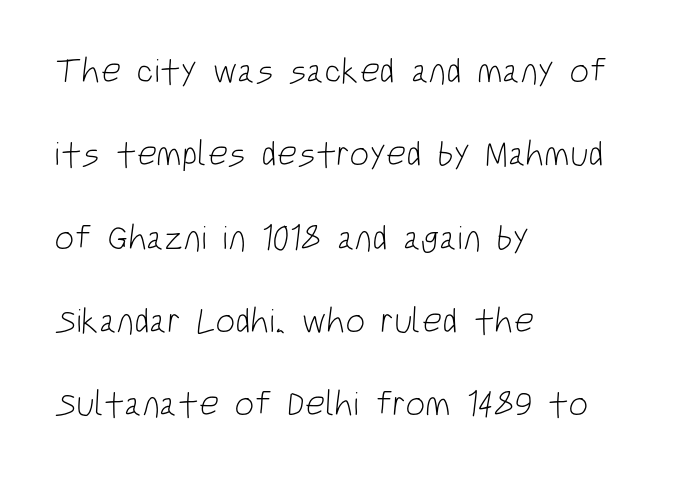
Q: Is the text bold? A: No.
Q: Is the typeface a serif or a sans-serif typeface? A: Sans-serif.
Q: Is the text underlined? A: No.
Q: How is the paragraph aligned? A: Left-aligned.
Q: Is the spacing between letters normal or unusually wide? A: Normal.
Q: Is the spacing between lines tight, normal or loose? A: Loose.
Q: Width (condensed, normal, or wide)? A: Condensed.
Q: Stroke contrast? A: Low.
Q: x-height? A: Large.
Q: Monospaced? A: No.
